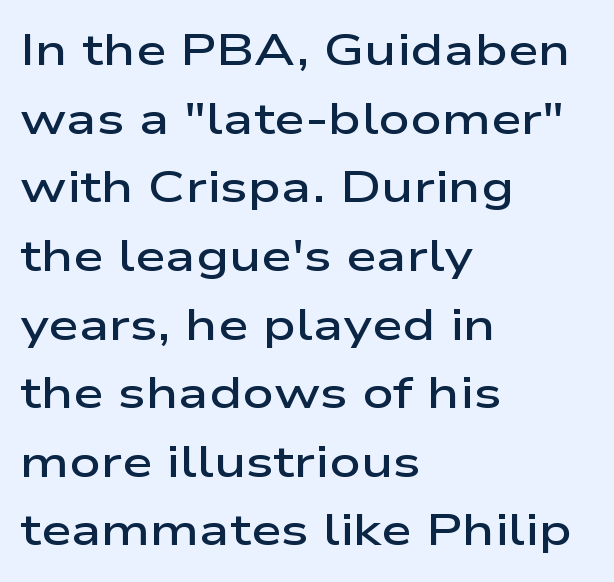
Q: Is the text bold? A: Semi-bold.
Q: Is the text italic (slanted)? A: No, it is upright.
Q: Is the typeface a serif or a sans-serif typeface? A: Sans-serif.
Q: Is the text underlined? A: No.
Q: How is the paragraph aligned? A: Left-aligned.
Q: Is the spacing between letters normal or unusually wide? A: Normal.
Q: Is the spacing between lines tight, normal or loose? A: Normal.
Q: Width (condensed, normal, or wide)? A: Wide.
Q: Stroke contrast? A: Low.
Q: x-height? A: Medium.
Q: Monospaced? A: No.
